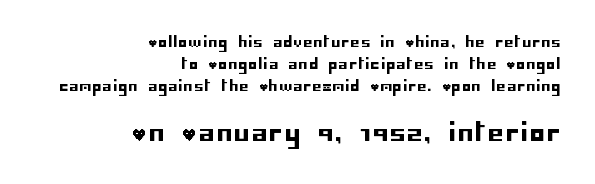
The image shows 24 px text type, upright; set right-aligned, normal line spacing (1.58x), not underlined; the second (bottom) block is 1.71x larger.
